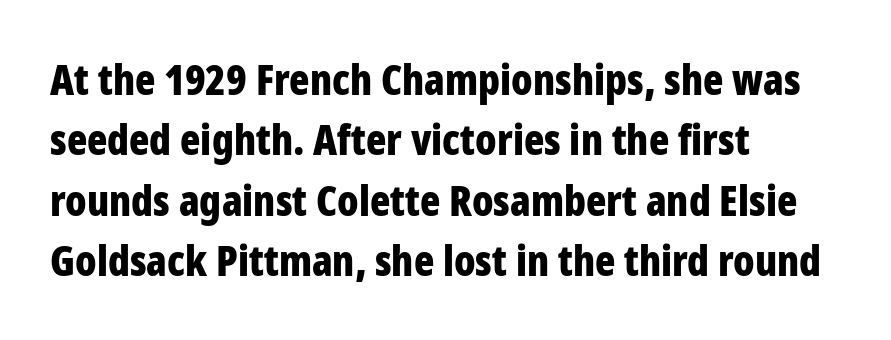
The image shows 42 px bold, condensed sans-serif type, upright; set left-aligned, normal line spacing (1.44x), normal letter spacing, not underlined; low stroke contrast and a medium x-height.
